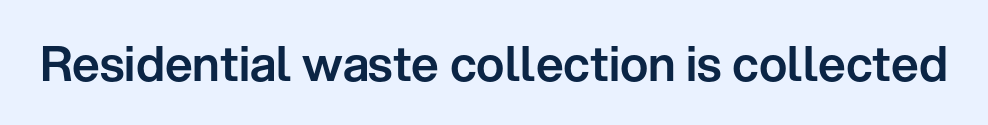
Q: Is the text italic (slanted)? A: No, it is upright.
Q: Is the typeface a serif or a sans-serif typeface? A: Sans-serif.
Q: Is the text underlined? A: No.
Q: Is the spacing between letters normal or unusually wide? A: Normal.
Q: Width (condensed, normal, or wide)? A: Normal.
Q: Stroke contrast? A: Low.
Q: x-height? A: Medium.
Q: Monospaced? A: No.
